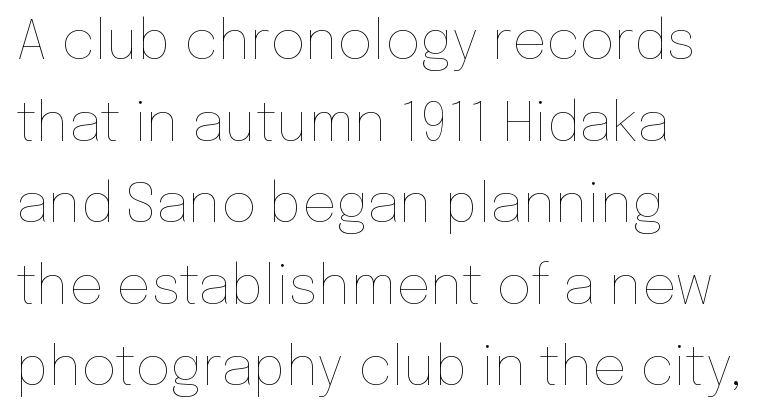
Posture: upright roman. Nobody drew a line under any word here. Leftover space on each line is placed entirely after the last word. These lines are rendered in a variable-pitch font.
